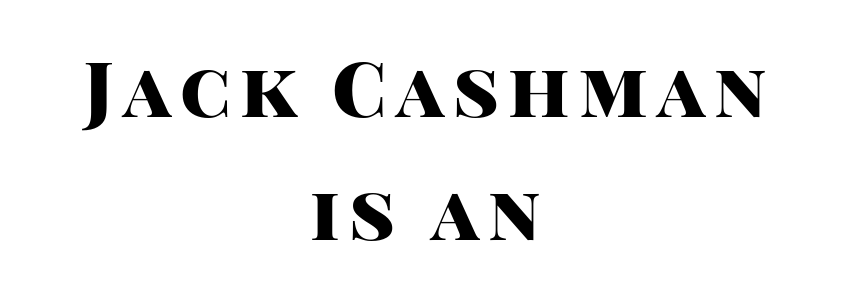
A clean baseline with only descenders dipping below it. This sample uses a sans-serif face. Ascenders rise straight up at ninety degrees. A dark, heavy texture on the line: the type is bold. The leading is moderate, giving the passage an even texture. One-word summary of the alignment: center.
